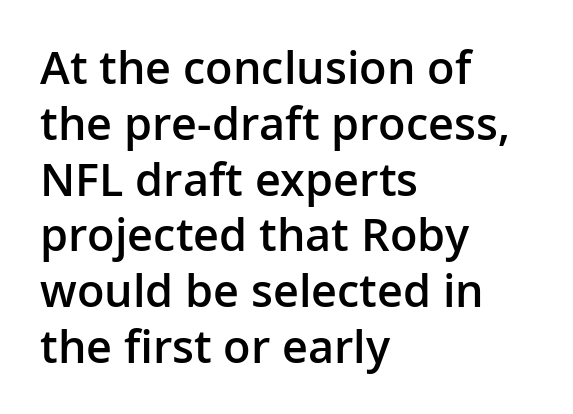
{"serif": "no", "italic": "no", "bold": "semi", "weight": "semibold", "width": "normal", "stroke_contrast": "low", "x_height": "medium", "monospaced": "no", "underline": "no", "align": "left", "line_spacing_ratio": 1.24, "letter_spacing": "normal", "letter_spacing_em": 0.0, "glyph_px": 45}
